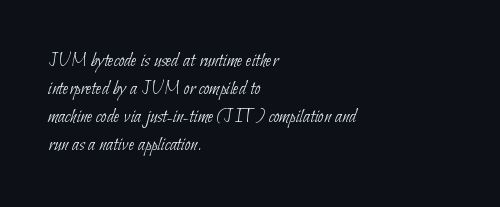
The image shows 21 px text type; set left-aligned, normal line spacing (1.33x), normal letter spacing, not underlined.
